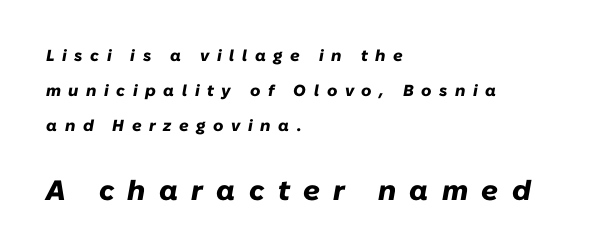
Q: Is the text bold? A: Yes.
Q: Is the text italic (slanted)? A: Yes, it leans right by about 10 degrees.
Q: Is the text underlined? A: No.
Q: How is the paragraph aligned? A: Left-aligned.
Q: Is the spacing between letters normal or unusually wide? A: Unusually wide.
Q: Is the spacing between lines tight, normal or loose? A: Loose.
Q: Which block of text is set in a larger size, the first (top) or the second (bottom)? A: The second (bottom) one.
Q: Width (condensed, normal, or wide)? A: Normal.
Q: Stroke contrast? A: Low.
Q: x-height? A: Medium.
Q: Monospaced? A: No.
